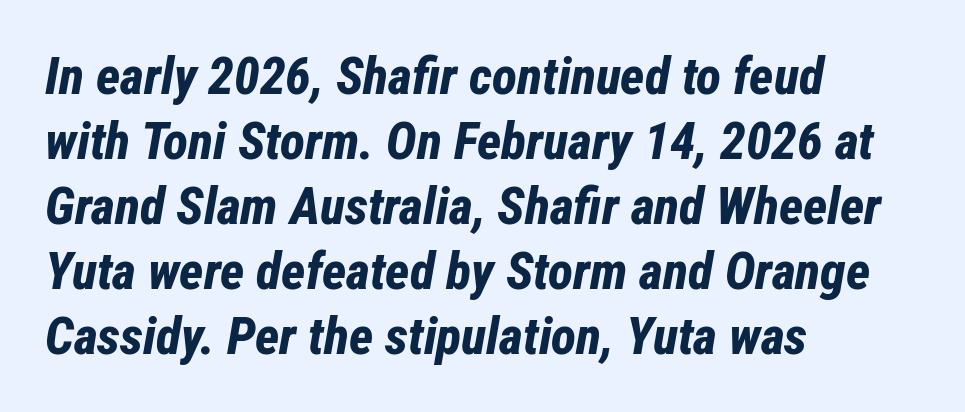
Q: Is the text bold? A: Yes.
Q: Is the text italic (slanted)? A: Yes, it leans right by about 12 degrees.
Q: Is the text underlined? A: No.
Q: How is the paragraph aligned? A: Left-aligned.
Q: Is the spacing between letters normal or unusually wide? A: Normal.
Q: Is the spacing between lines tight, normal or loose? A: Normal.
Q: Width (condensed, normal, or wide)? A: Condensed.
Q: Stroke contrast? A: Low.
Q: x-height? A: Medium.
Q: Monospaced? A: No.
